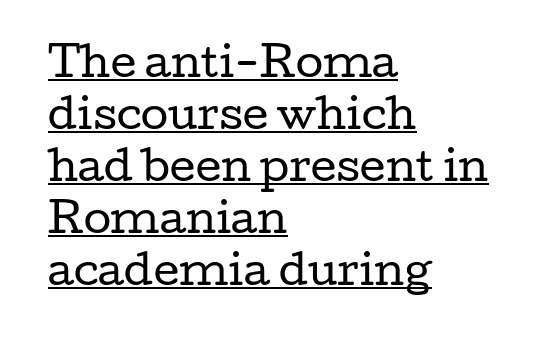
{"serif": "yes", "italic": "no", "bold": "no", "weight": "regular", "width": "wide", "stroke_contrast": "low", "x_height": "medium", "monospaced": "no", "underline": "yes", "align": "left", "line_spacing": "normal", "line_spacing_ratio": 1.3, "letter_spacing": "normal", "letter_spacing_em": 0.0, "glyph_px": 40}
